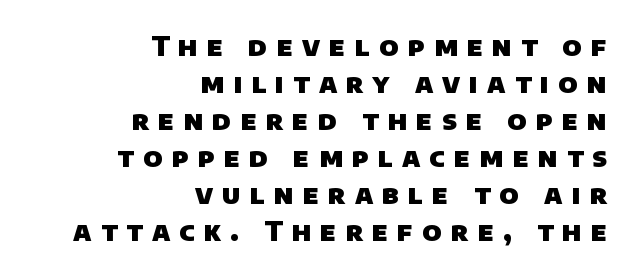
Q: Is the text bold? A: Yes.
Q: Is the text underlined? A: No.
Q: How is the paragraph aligned? A: Right-aligned.
Q: Is the spacing between letters normal or unusually wide? A: Unusually wide.
Q: Is the spacing between lines tight, normal or loose? A: Normal.
